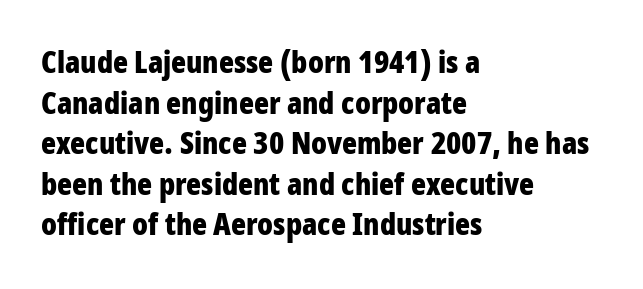
The image shows 31 px bold, condensed sans-serif type, upright; set left-aligned, normal line spacing (1.31x), normal letter spacing, not underlined; low stroke contrast and a large x-height.
